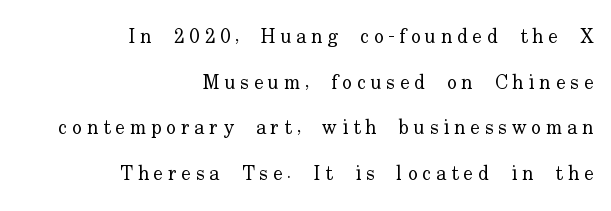
The image shows 20 px text type, upright; set right-aligned, loose line spacing (2.28x), unusually wide letter spacing (+0.25 em), not underlined.
